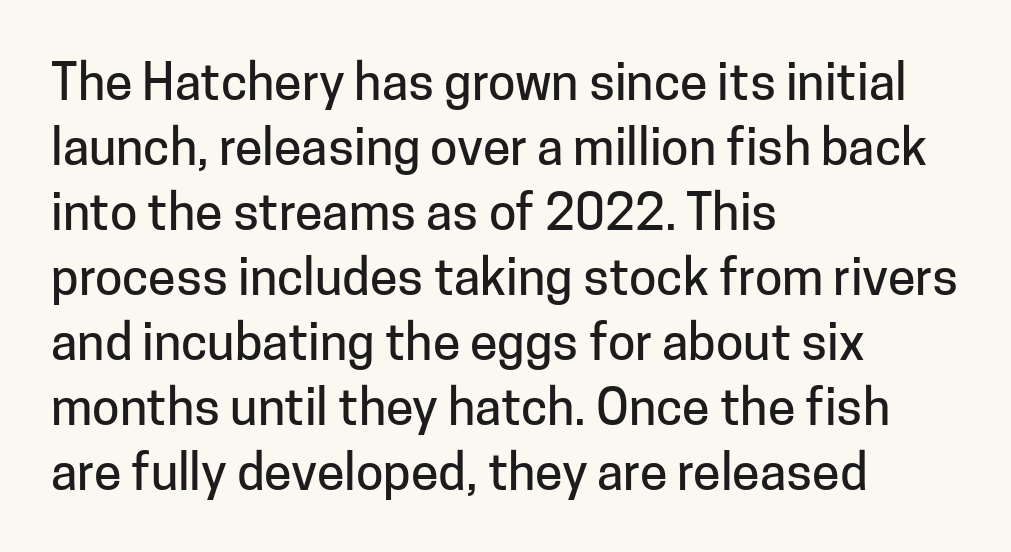
{"serif": "no", "italic": "no", "width": "normal", "stroke_contrast": "low", "x_height": "medium", "monospaced": "no", "underline": "no", "align": "left", "line_spacing": "normal", "line_spacing_ratio": 1.3, "letter_spacing": "normal", "letter_spacing_em": 0.0, "glyph_px": 50}
